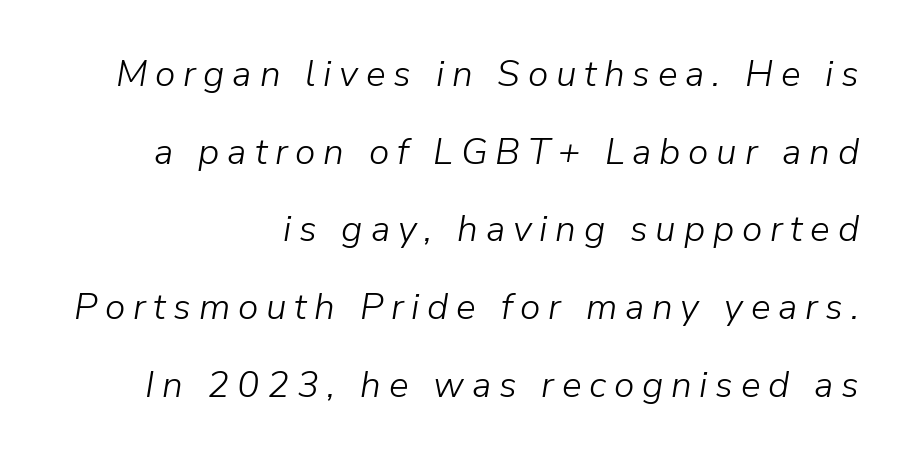
{"italic": "yes", "lean": "right", "slant_degrees": 9, "bold": "no", "weight": "light", "width": "normal", "stroke_contrast": "low", "x_height": "medium", "monospaced": "no", "underline": "no", "align": "right", "line_spacing": "loose", "line_spacing_ratio": 2.1, "letter_spacing": "wide", "letter_spacing_em": 0.21, "glyph_px": 37}
